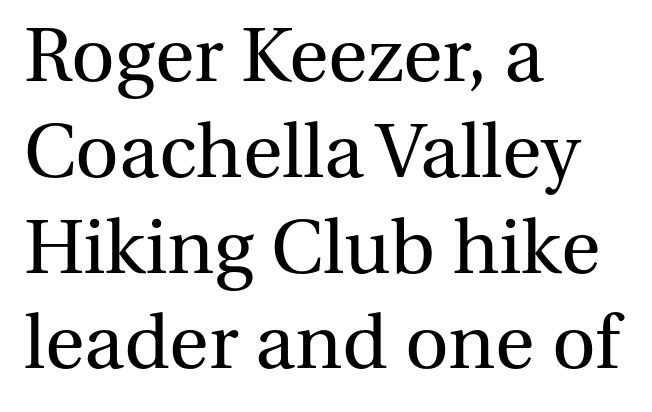
Q: Is the text bold? A: No.
Q: Is the text italic (slanted)? A: No, it is upright.
Q: Is the typeface a serif or a sans-serif typeface? A: Serif.
Q: Is the text underlined? A: No.
Q: How is the paragraph aligned? A: Left-aligned.
Q: Is the spacing between letters normal or unusually wide? A: Normal.
Q: Is the spacing between lines tight, normal or loose? A: Normal.
Q: Width (condensed, normal, or wide)? A: Normal.
Q: Stroke contrast? A: Medium.
Q: x-height? A: Medium.
Q: Monospaced? A: No.
